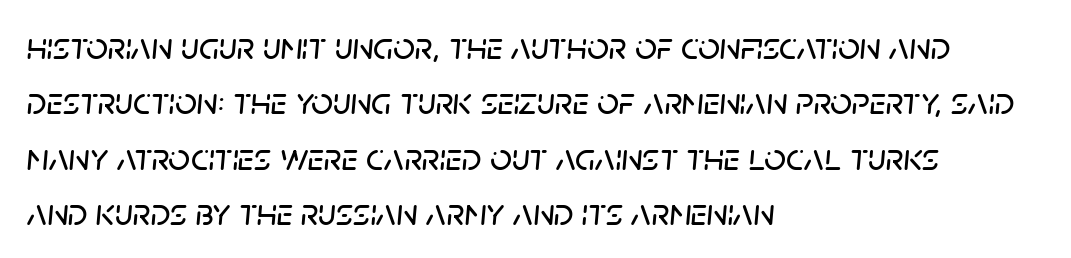
Q: Is the text italic (slanted)? A: Yes, it leans right by about 5 degrees.
Q: Is the text underlined? A: No.
Q: How is the paragraph aligned? A: Left-aligned.
Q: Is the spacing between letters normal or unusually wide? A: Normal.
Q: Is the spacing between lines tight, normal or loose? A: Normal.
Q: Width (condensed, normal, or wide)? A: Normal.
Q: Stroke contrast? A: Low.
Q: x-height? A: Large.
Q: Monospaced? A: No.
